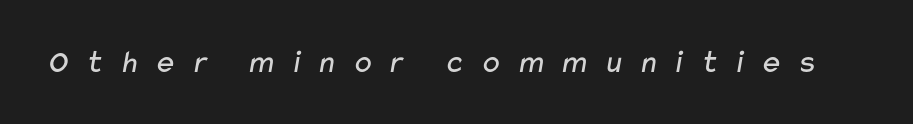
The image shows 33 px regular-weight, wide sans-serif type; set unusually wide letter spacing (+0.43 em), not underlined; low stroke contrast and a medium x-height.
